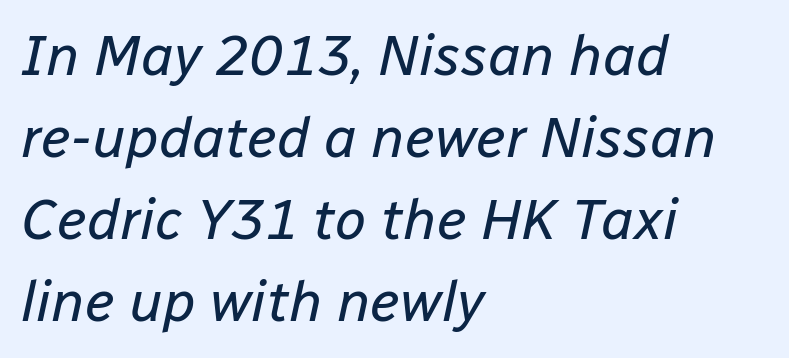
{"italic": "yes", "lean": "right", "slant_degrees": 12, "bold": "no", "weight": "regular", "width": "normal", "stroke_contrast": "low", "x_height": "medium", "monospaced": "no", "underline": "no", "align": "left", "line_spacing": "normal", "line_spacing_ratio": 1.44, "letter_spacing": "normal", "letter_spacing_em": 0.0, "glyph_px": 57}
